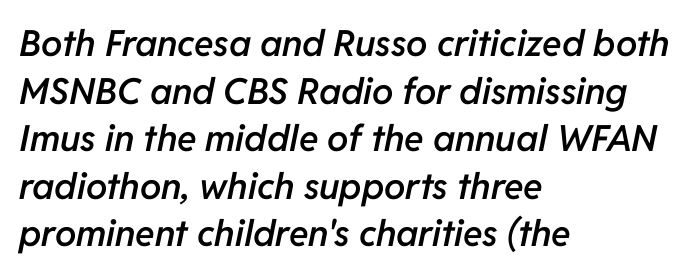
Here the glyphs are tracked normally, forming tight word shapes. A typesetter would call this proportional, since set widths differ per character. Typographic density is moderately raised because the face is semibold. Horizontal bands of white between lines are of average thickness.
